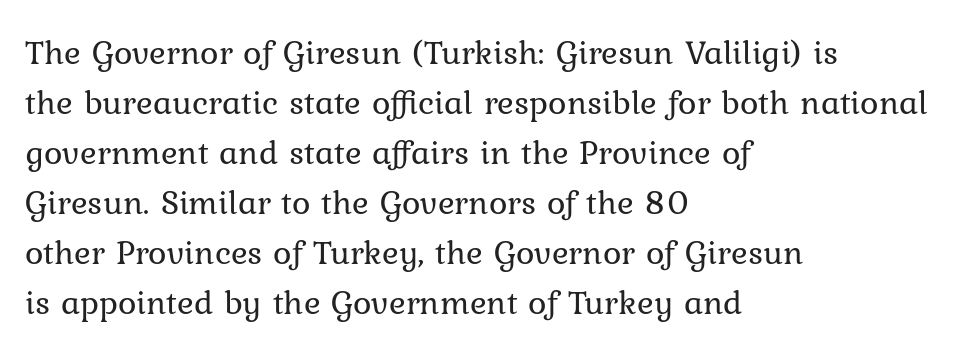
Summary of vertical rhythm: regular, with standard interline spacing. Left-aligned paragraph, ragged on the right. The specimen omits any rule beneath the text block's lines. Think of a printed novel: that variable character pitch is what you see here.
